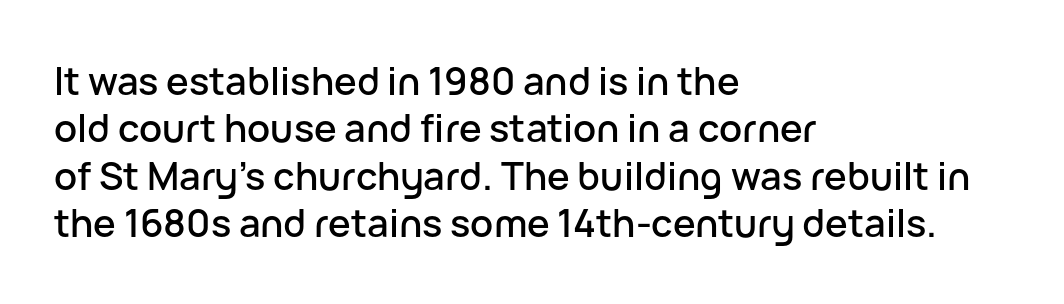
The image shows 38 px sans-serif type, upright; set left-aligned, normal line spacing (1.25x), normal letter spacing, not underlined; low stroke contrast and a medium x-height.
